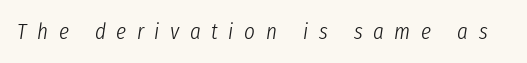
The weight would be labelled regular, book, light, or lighter still. There is plenty of visible air inserted between adjacent glyphs. Descenders are the only things crossing below the line. There's an unmistakable incline to the writing here.
